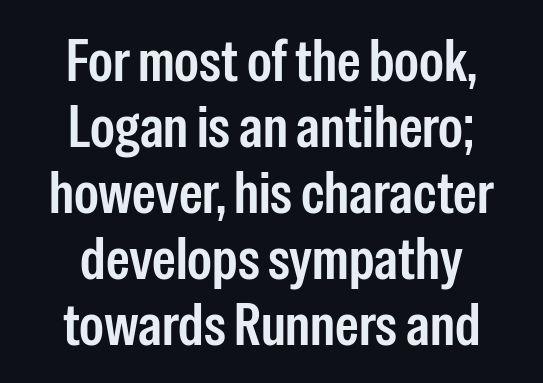
{"serif": "no", "italic": "no", "width": "condensed", "stroke_contrast": "low", "x_height": "medium", "monospaced": "no", "underline": "no", "align": "center", "line_spacing": "tight", "line_spacing_ratio": 1.1, "letter_spacing": "normal", "letter_spacing_em": 0.0, "glyph_px": 60}
